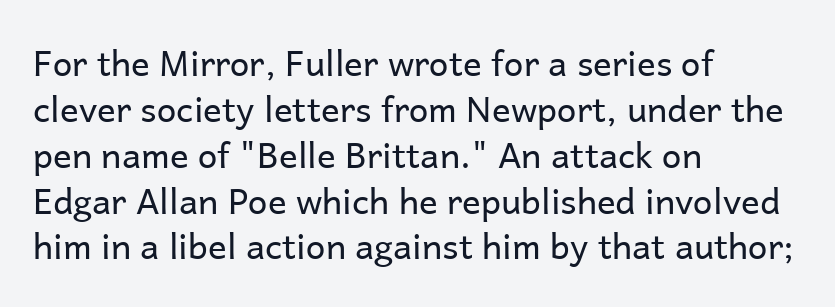
Q: Is the text bold? A: No.
Q: Is the text italic (slanted)? A: No, it is upright.
Q: Is the typeface a serif or a sans-serif typeface? A: Sans-serif.
Q: Is the text underlined? A: No.
Q: How is the paragraph aligned? A: Left-aligned.
Q: Is the spacing between letters normal or unusually wide? A: Normal.
Q: Is the spacing between lines tight, normal or loose? A: Normal.
Q: Width (condensed, normal, or wide)? A: Normal.
Q: Stroke contrast? A: Low.
Q: x-height? A: Medium.
Q: Monospaced? A: No.
